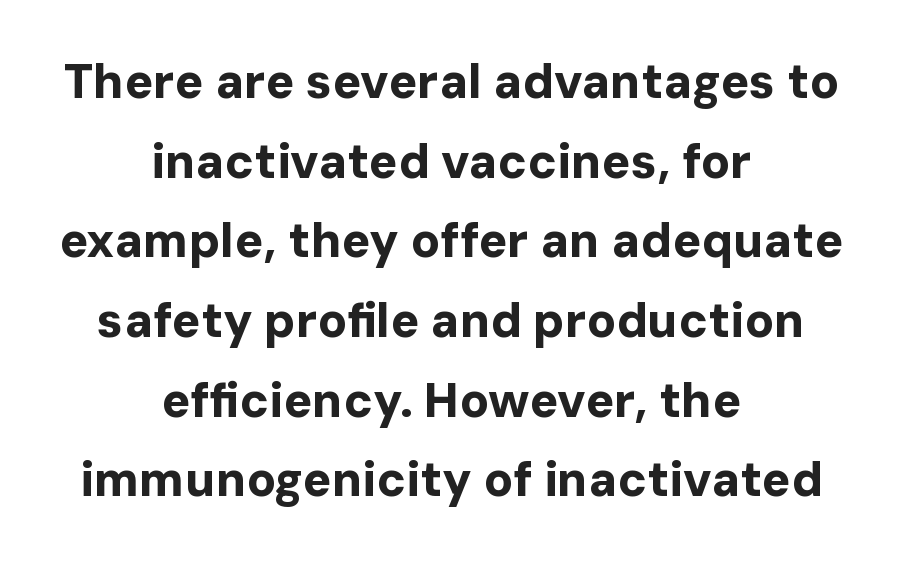
Evenly set lines give the paragraph a standard silhouette. To sum up the face: it is a sans, with no serifs. Caption: standard tracking, unaltered. Typesetter's note: full bold, strokes at maximum text heaviness.
